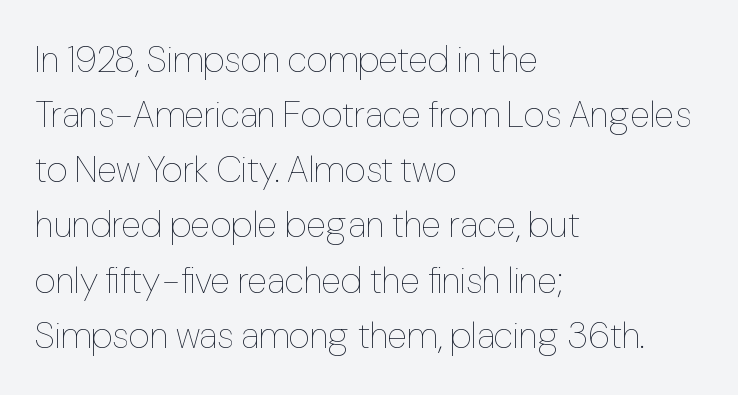
The image shows 37 px thin, condensed type, upright; set left-aligned, normal line spacing (1.49x), normal letter spacing, not underlined; low stroke contrast and a medium x-height.
